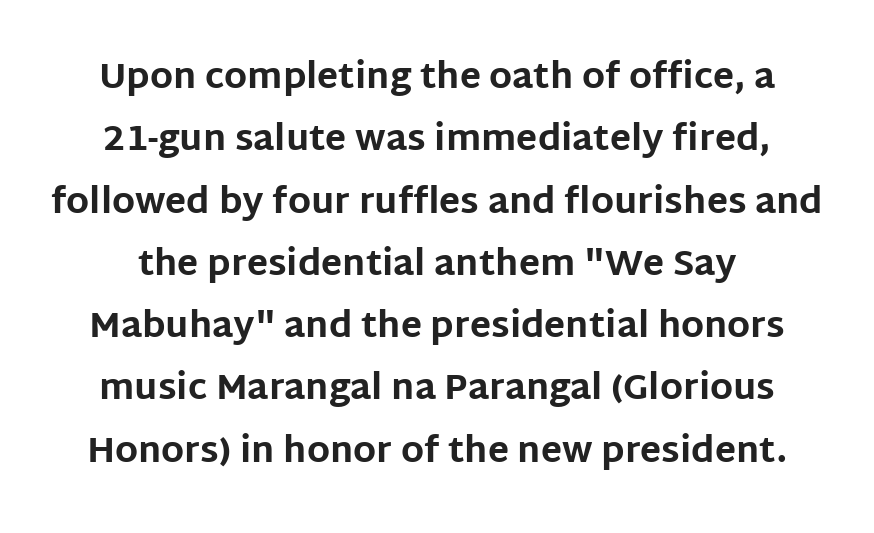
The image shows 35 px bold sans-serif type, upright; set line spacing 1.78x, normal letter spacing, not underlined; low stroke contrast and a large x-height.
